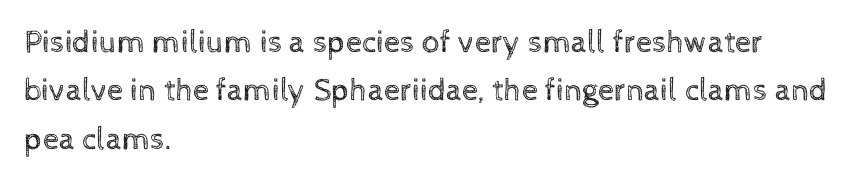
{"italic": "no", "bold": "no", "weight": "regular", "width": "normal", "x_height": "medium", "monospaced": "no", "underline": "no", "align": "left", "line_spacing": "normal", "line_spacing_ratio": 1.51, "letter_spacing": "normal", "letter_spacing_em": 0.0, "glyph_px": 32}
